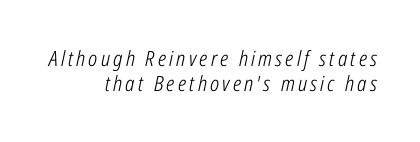
The whole block is typeset with a tilt. These lines stack with their right ends in a neat column. The font is comparable to plain body text, perhaps lighter. Check under the words: just untouched page.
